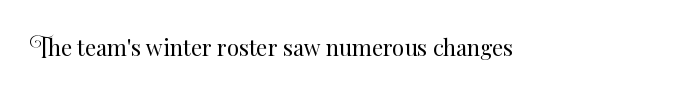
The image shows 22 px text type, upright; set normal letter spacing, not underlined.
